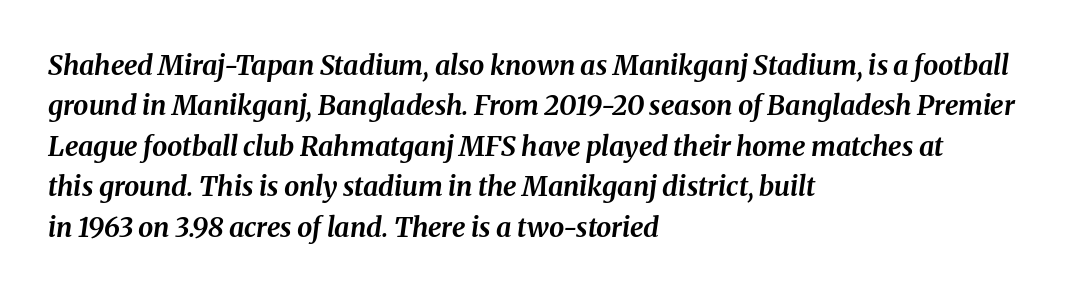
Q: Is the text bold? A: Yes.
Q: Is the text italic (slanted)? A: Yes, it leans right by about 8 degrees.
Q: Is the text underlined? A: No.
Q: How is the paragraph aligned? A: Left-aligned.
Q: Is the spacing between letters normal or unusually wide? A: Normal.
Q: Is the spacing between lines tight, normal or loose? A: Normal.
